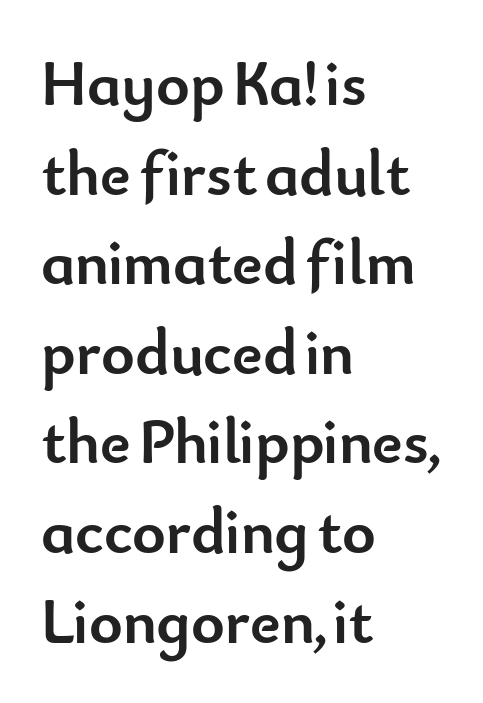
The image shows 64 px semibold sans-serif type, upright; set left-aligned, normal line spacing (1.4x), normal letter spacing, not underlined; low stroke contrast and a small x-height.
